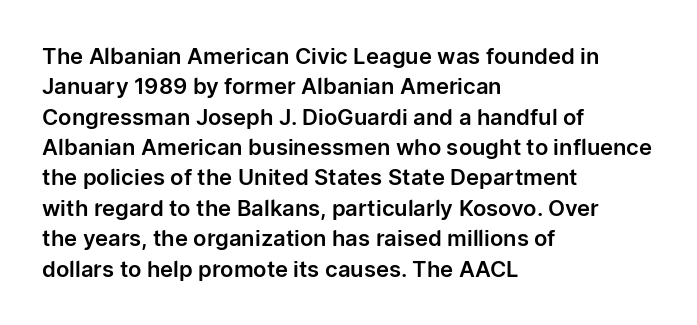
Descenders are the only things crossing below the line. The paragraph has a hard left edge and a soft right edge. Nothing unusual about the tracking: characters are spaced as the font intends. Vertically, the passage feels balanced, rows spaced as you'd expect. If you drew a line through each stem, it would be perfectly vertical.
